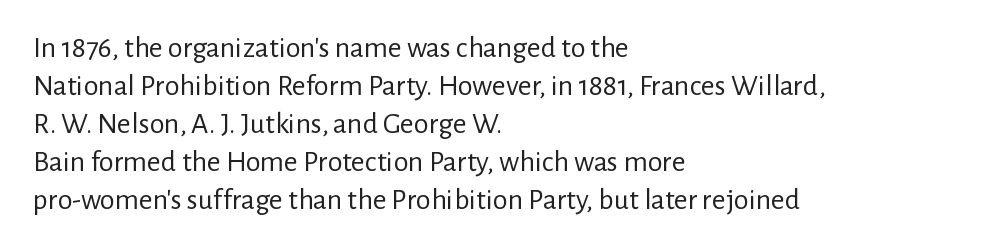
{"serif": "no", "italic": "no", "bold": "no", "weight": "regular", "width": "normal", "stroke_contrast": "low", "x_height": "medium", "monospaced": "no", "underline": "no", "align": "left", "line_spacing": "normal", "line_spacing_ratio": 1.27, "letter_spacing": "normal", "letter_spacing_em": 0.0, "glyph_px": 30}
